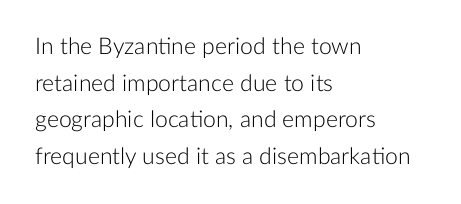
The image shows 23 px text type, upright; set left-aligned, normal line spacing (1.59x), normal letter spacing, not underlined.
